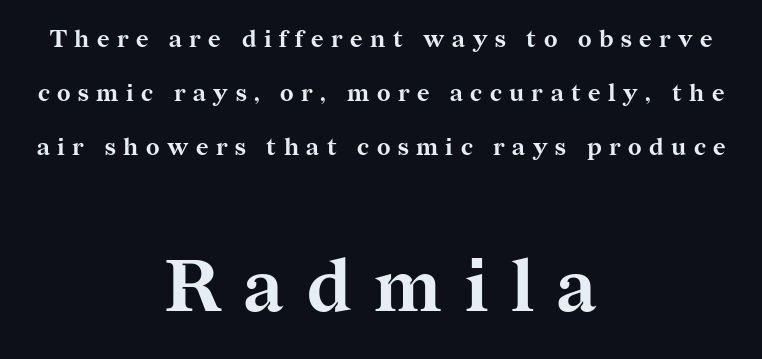
Size contrast runs from small at the top to large at the bottom. The vertical gap from one line to the next is large. In CSS terms this would be text-align: center. Compared with typical body copy, the letter spacing here is much looser. This sample has the flowing, uneven cadence of proportional lettering. Posture: vertical.
